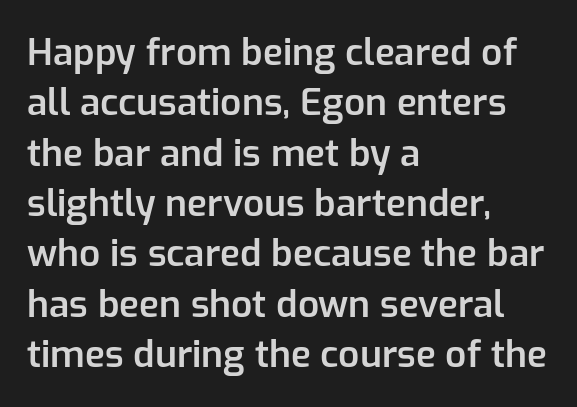
{"serif": "no", "italic": "no", "bold": "semi", "weight": "semibold", "width": "normal", "stroke_contrast": "low", "x_height": "medium", "monospaced": "no", "underline": "no", "align": "left", "line_spacing": "normal", "line_spacing_ratio": 1.36, "letter_spacing": "normal", "letter_spacing_em": 0.0, "glyph_px": 37}
